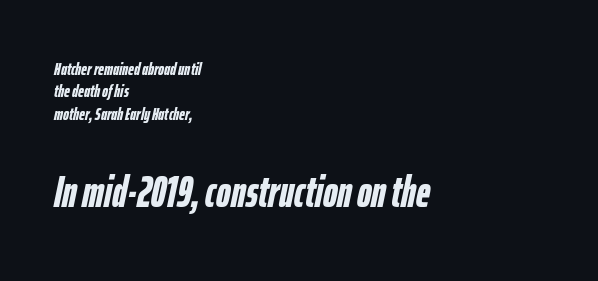
This is heavy type, rendered in bold. Every character sits at an angle, as italics do. You could not count columns in this text — the font is proportionally spaced. All the whitespace from short lines collects on the right. Regarding leading, the lines here are spaced in the standard way. The later block is typeset at a bigger size than the earlier block.
